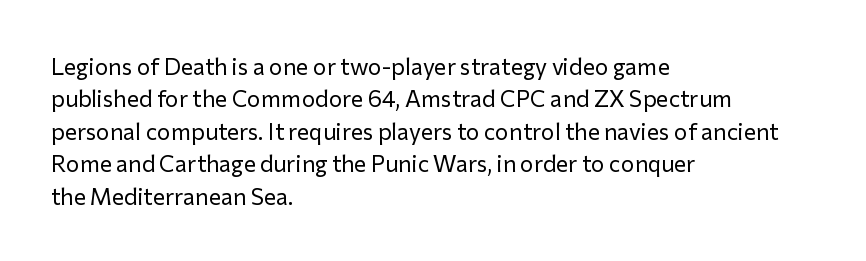
Q: Is the text bold? A: No.
Q: Is the text italic (slanted)? A: No, it is upright.
Q: Is the text underlined? A: No.
Q: How is the paragraph aligned? A: Left-aligned.
Q: Is the spacing between letters normal or unusually wide? A: Normal.
Q: Is the spacing between lines tight, normal or loose? A: Normal.
